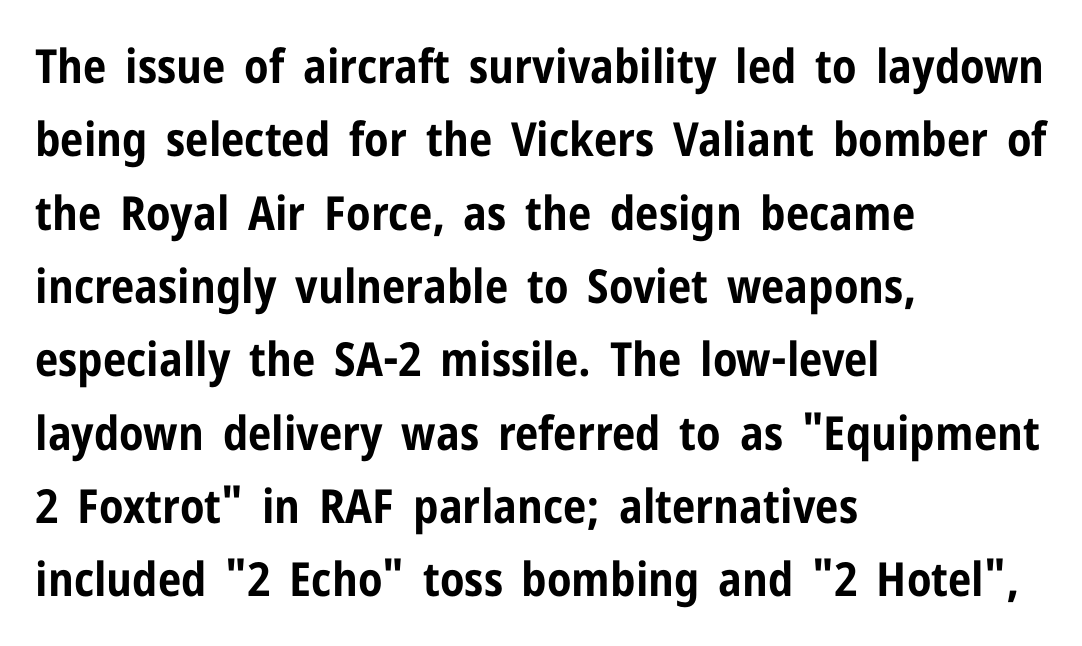
The compositor pushed each line to the left boundary. Observe the ordinary spacing: letters are neighbours, not strangers. Here the designer chose a conventional face with non-uniform glyph widths. Anything drawn beneath the words? Only blank space. Unlike a traditional serif, this face leaves its strokes unadorned. You can tell it's not italic because the verticals are truly vertical.
